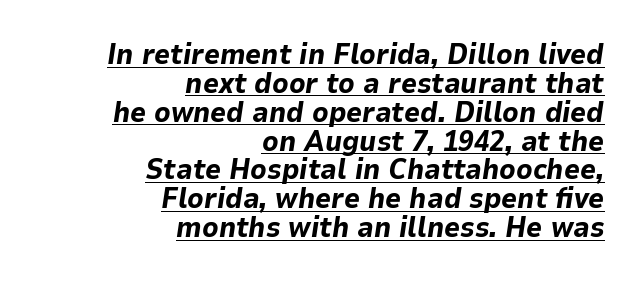
{"italic": "yes", "lean": "right", "slant_degrees": 9, "bold": "yes", "weight": "bold", "width": "normal", "stroke_contrast": "low", "x_height": "medium", "monospaced": "no", "underline": "yes", "align": "right", "line_spacing": "tight", "line_spacing_ratio": 1.03, "letter_spacing": "normal", "letter_spacing_em": 0.0, "glyph_px": 28}
